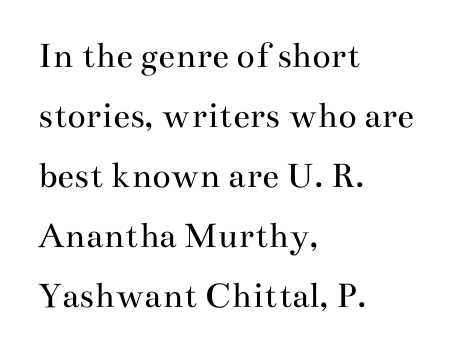
The image shows 38 px regular-weight, wide serif type, upright; set left-aligned, normal line spacing (1.58x), normal letter spacing, not underlined; medium stroke contrast and a small x-height.
